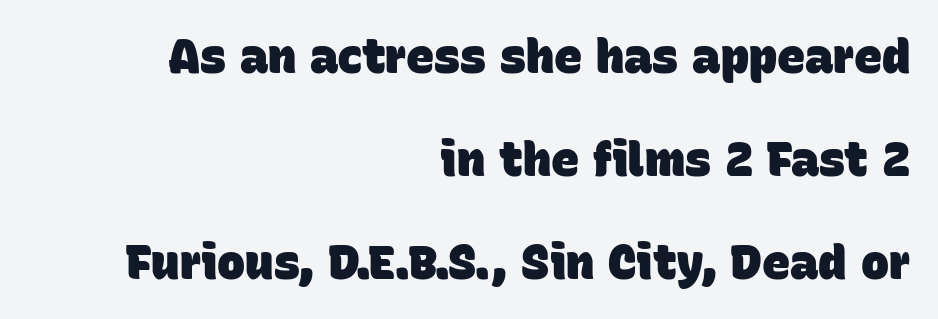
Q: Is the text bold? A: Yes.
Q: Is the typeface a serif or a sans-serif typeface? A: Sans-serif.
Q: Is the text underlined? A: No.
Q: How is the paragraph aligned? A: Right-aligned.
Q: Is the spacing between letters normal or unusually wide? A: Normal.
Q: Is the spacing between lines tight, normal or loose? A: Loose.
Q: Width (condensed, normal, or wide)? A: Normal.
Q: Stroke contrast? A: Low.
Q: x-height? A: Large.
Q: Monospaced? A: No.
